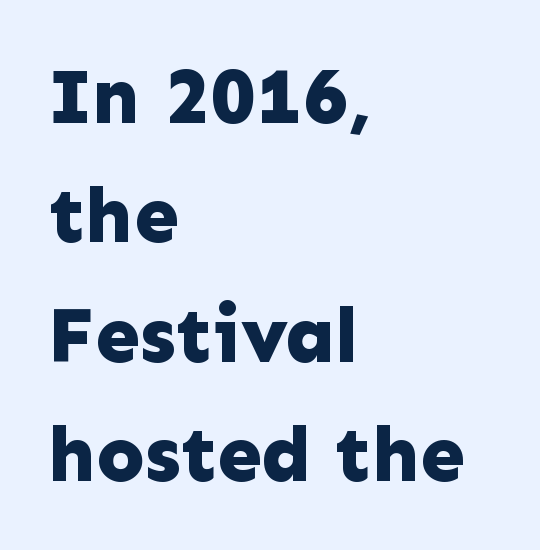
What weight is shown? A full bold with thick strokes. The glyphs in this specimen are sans serif. Spacing verdict: proportional, widths tailored to each character. Nobody touched the tracking dial on this one. A classic flush-left, rag-right setting is used for this passage.
